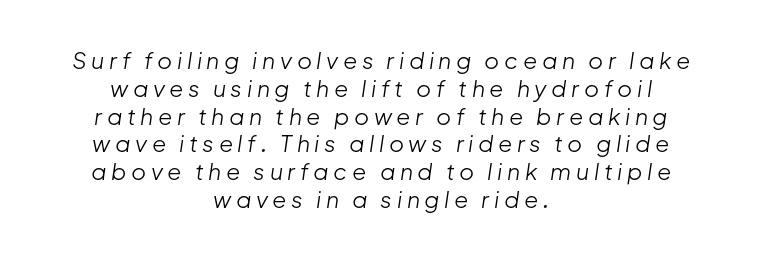
These lines have a slow, spaced-out rhythm from letter to letter. Leftover space on each line is divided equally before and after the words. A clean baseline with only descenders dipping below it. It's the slanting kind of type. Weight: in the light-to-regular range.
